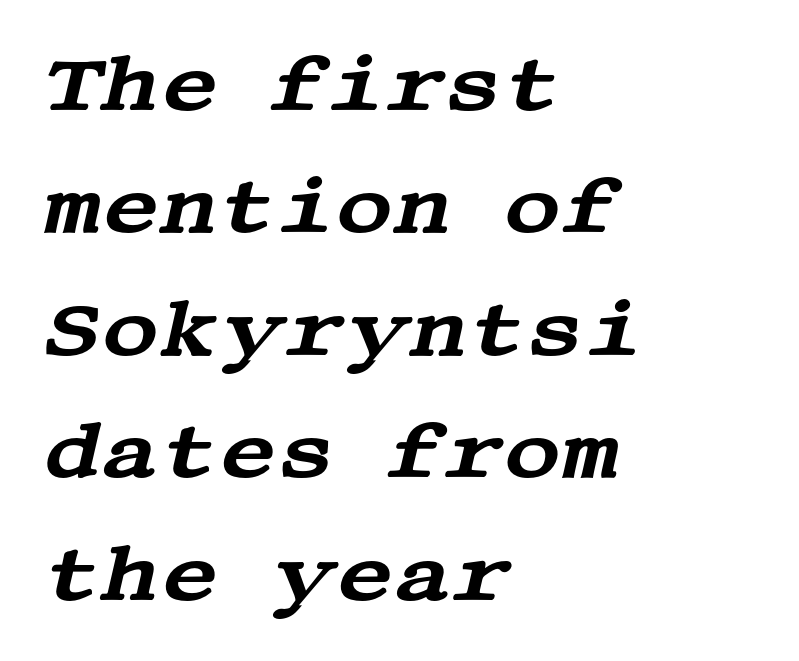
The image shows 79 px wide serif type, italic (leaning right); set left-aligned, normal line spacing (1.55x), normal letter spacing, not underlined; medium stroke contrast and a large x-height.
